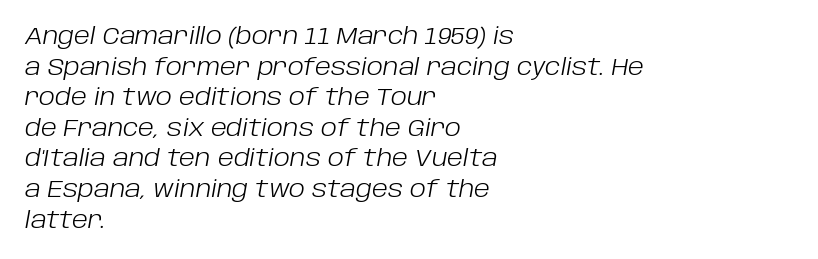
{"italic": "yes", "lean": "right", "slant_degrees": 10, "bold": "no", "underline": "no", "align": "left", "line_spacing": "normal", "line_spacing_ratio": 1.33, "letter_spacing": "normal", "letter_spacing_em": 0.0, "glyph_px": 23}
